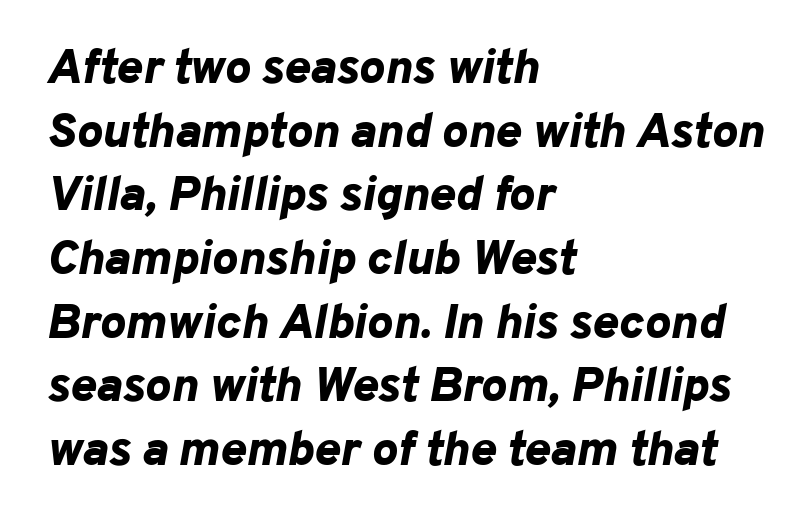
The image shows 49 px bold type, italic (leaning right); set left-aligned, normal line spacing (1.3x), normal letter spacing, not underlined; low stroke contrast and a medium x-height.
